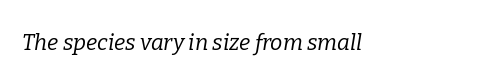
Q: Is the text bold? A: No.
Q: Is the text italic (slanted)? A: Yes, it leans right by about 9 degrees.
Q: Is the text underlined? A: No.
Q: Is the spacing between letters normal or unusually wide? A: Normal.
